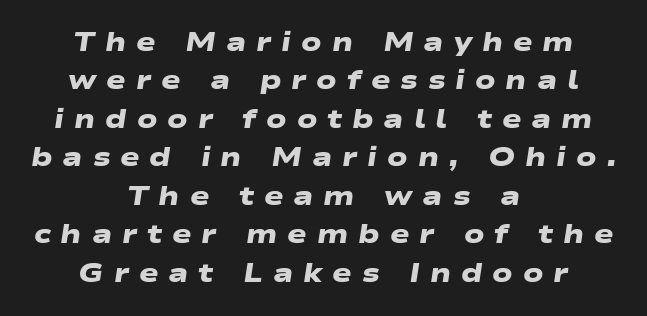
{"bold": "yes", "underline": "no", "align": "center", "line_spacing": "normal", "line_spacing_ratio": 1.48, "letter_spacing": "wide", "letter_spacing_em": 0.38, "glyph_px": 26}
